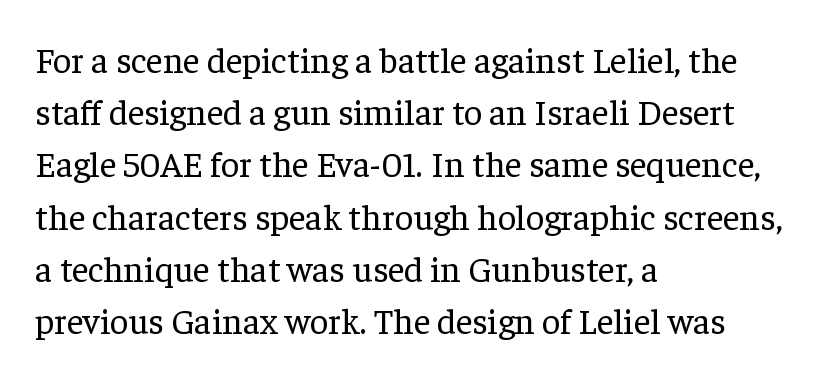
{"serif": "yes", "italic": "no", "bold": "no", "weight": "regular", "width": "normal", "stroke_contrast": "low", "x_height": "medium", "monospaced": "no", "underline": "no", "align": "left", "line_spacing": "normal", "line_spacing_ratio": 1.45, "letter_spacing": "normal", "letter_spacing_em": 0.0, "glyph_px": 36}
